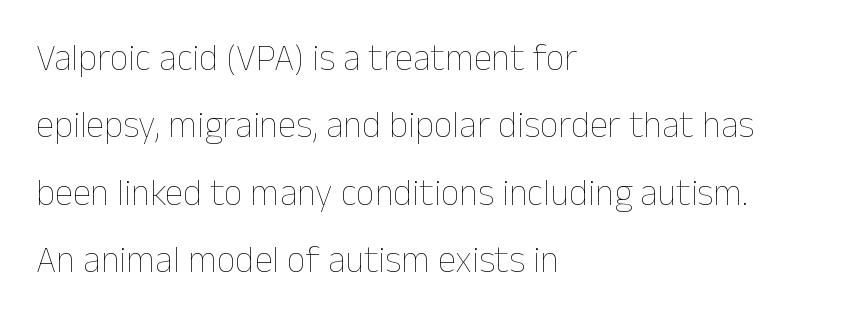
The image shows 37 px thin type, upright; set left-aligned, line spacing 1.82x, normal letter spacing, not underlined; low stroke contrast and a medium x-height.
